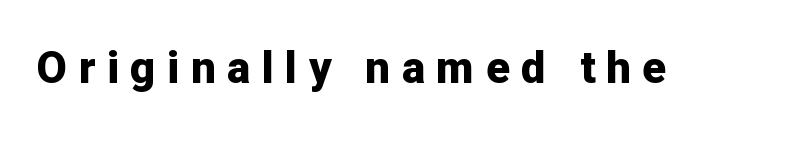
{"serif": "no", "italic": "no", "bold": "yes", "weight": "bold", "width": "normal", "stroke_contrast": "low", "x_height": "medium", "monospaced": "no", "underline": "no", "letter_spacing": "wide", "letter_spacing_em": 0.26, "glyph_px": 44}
